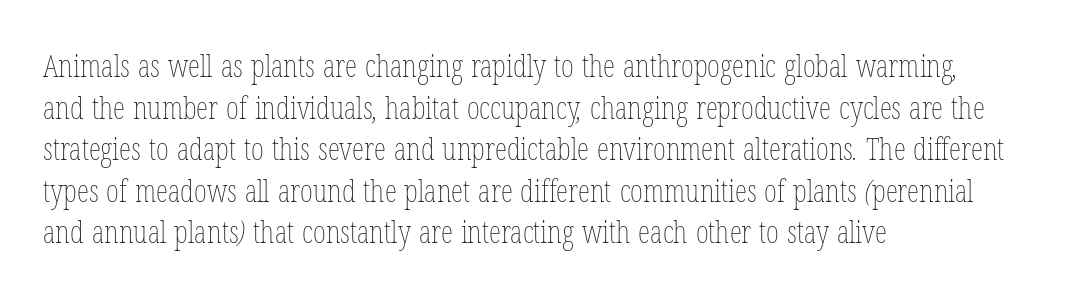
The image shows 31 px thin, condensed type; set left-aligned, normal line spacing (1.34x), normal letter spacing, not underlined; low stroke contrast and a medium x-height.
